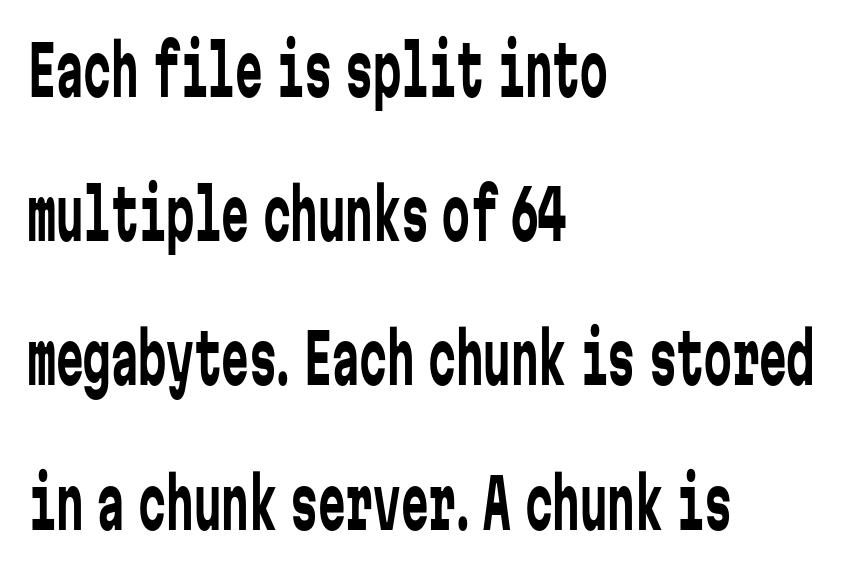
Q: Is the text bold? A: No.
Q: Is the text italic (slanted)? A: No, it is upright.
Q: Is the typeface a serif or a sans-serif typeface? A: Sans-serif.
Q: Is the text underlined? A: No.
Q: How is the paragraph aligned? A: Left-aligned.
Q: Is the spacing between letters normal or unusually wide? A: Normal.
Q: Is the spacing between lines tight, normal or loose? A: Loose.
Q: Width (condensed, normal, or wide)? A: Condensed.
Q: Stroke contrast? A: Low.
Q: x-height? A: Medium.
Q: Monospaced? A: Yes.
